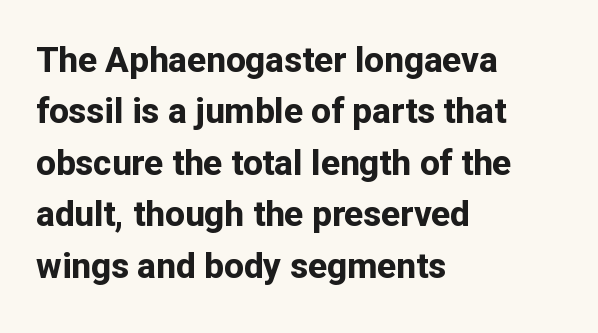
{"serif": "no", "italic": "no", "bold": "yes", "weight": "bold", "width": "normal", "stroke_contrast": "low", "x_height": "medium", "monospaced": "no", "underline": "no", "align": "left", "line_spacing": "normal", "line_spacing_ratio": 1.47, "letter_spacing": "normal", "letter_spacing_em": 0.0, "glyph_px": 35}
